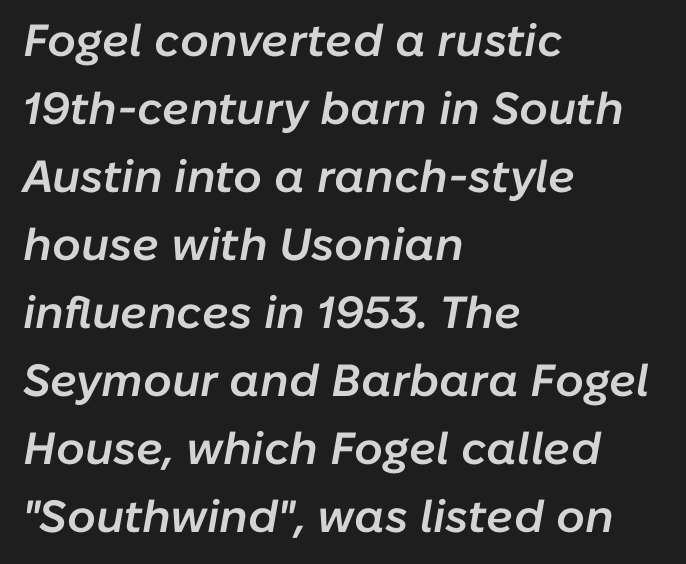
Q: Is the text bold? A: Semi-bold.
Q: Is the text italic (slanted)? A: Yes, it leans right by about 10 degrees.
Q: Is the text underlined? A: No.
Q: How is the paragraph aligned? A: Left-aligned.
Q: Is the spacing between letters normal or unusually wide? A: Normal.
Q: Is the spacing between lines tight, normal or loose? A: Normal.
Q: Width (condensed, normal, or wide)? A: Normal.
Q: Stroke contrast? A: Low.
Q: x-height? A: Medium.
Q: Monospaced? A: No.
